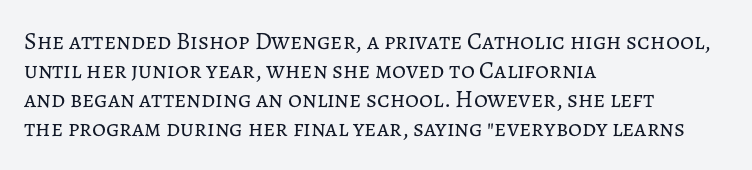
The strokes carry an ordinary text weight at most. Default kerning and tracking; the words read as compact shapes. The gap between lines stays unmarked. Does the lettering tilt? It doesn't — this is upright.
